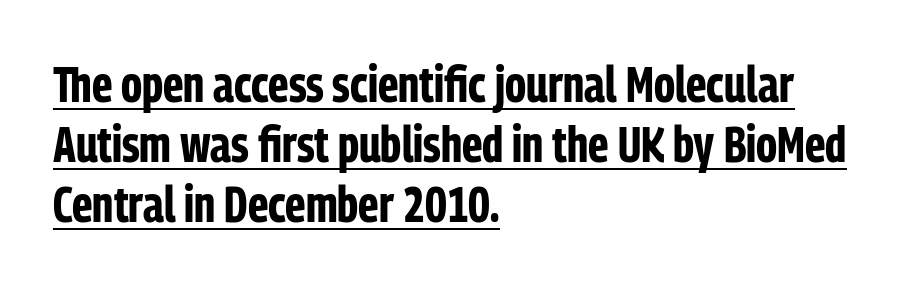
Q: Is the text bold? A: Yes.
Q: Is the text italic (slanted)? A: No, it is upright.
Q: Is the typeface a serif or a sans-serif typeface? A: Sans-serif.
Q: Is the text underlined? A: Yes.
Q: How is the paragraph aligned? A: Left-aligned.
Q: Is the spacing between letters normal or unusually wide? A: Normal.
Q: Width (condensed, normal, or wide)? A: Condensed.
Q: Stroke contrast? A: Low.
Q: x-height? A: Medium.
Q: Monospaced? A: No.
